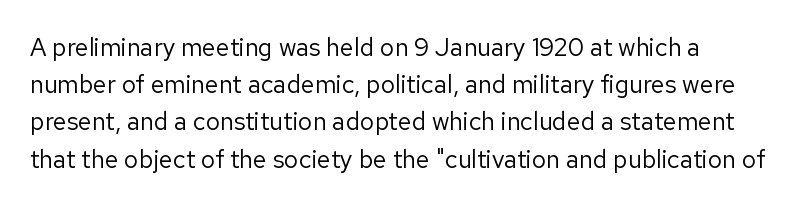
{"italic": "no", "bold": "no", "underline": "no", "line_spacing": "normal", "line_spacing_ratio": 1.49, "letter_spacing": "normal", "letter_spacing_em": 0.0, "glyph_px": 25}
